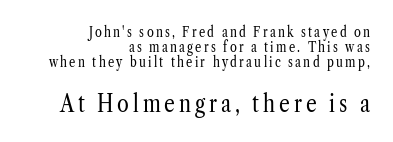
The image shows 24 px text type, upright; set right-aligned, tight line spacing (1.08x), not underlined; the second (bottom) block is 1.71x larger.
